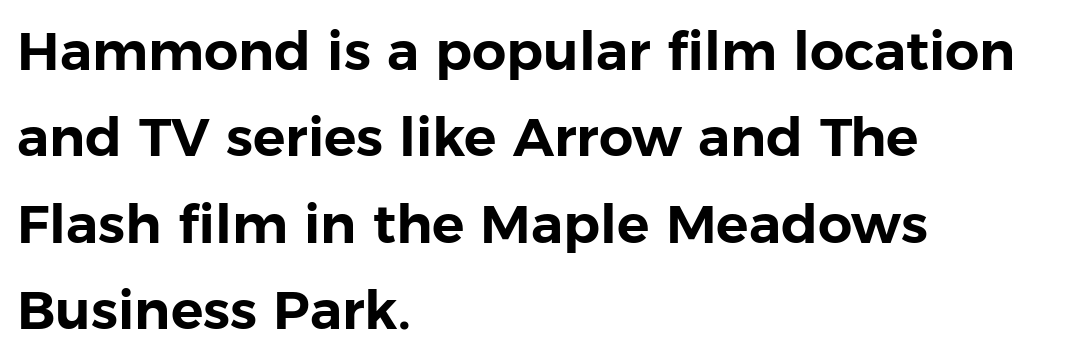
Q: Is the text italic (slanted)? A: No, it is upright.
Q: Is the typeface a serif or a sans-serif typeface? A: Sans-serif.
Q: Is the text underlined? A: No.
Q: How is the paragraph aligned? A: Left-aligned.
Q: Is the spacing between letters normal or unusually wide? A: Normal.
Q: Is the spacing between lines tight, normal or loose? A: Normal.
Q: Width (condensed, normal, or wide)? A: Normal.
Q: Stroke contrast? A: Low.
Q: x-height? A: Medium.
Q: Monospaced? A: No.
